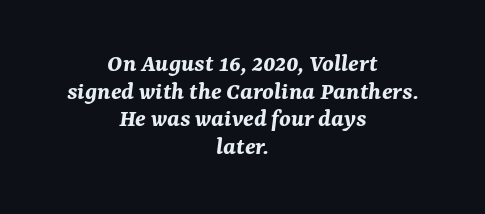
Q: Is the text bold? A: Yes.
Q: Is the text italic (slanted)? A: Yes, it leans right by about 7 degrees.
Q: Is the text underlined? A: No.
Q: How is the paragraph aligned? A: Centered.
Q: Is the spacing between letters normal or unusually wide? A: Normal.
Q: Is the spacing between lines tight, normal or loose? A: Tight.
